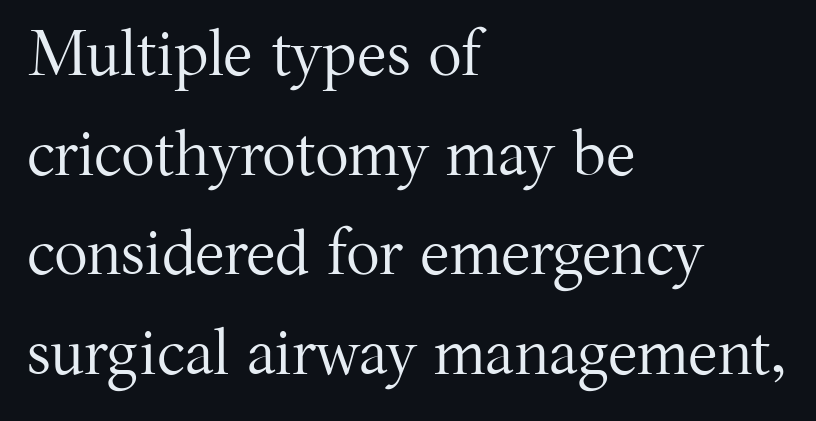
Serif or sans? Serif — the stroke terminals have little feet. Glance below the letters and you will spot only blank space. This is roman type, the default non-slanted kind. The tracking reads as untouched default to a designer's eye. The rendering uses natural spacing where letterforms have individual widths.
